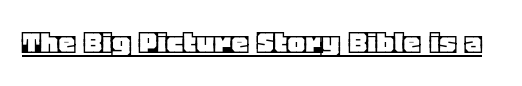
Q: Is the text italic (slanted)? A: No, it is upright.
Q: Is the text underlined? A: Yes.
Q: Is the spacing between letters normal or unusually wide? A: Normal.
Q: Width (condensed, normal, or wide)? A: Normal.
Q: x-height? A: Large.
Q: Monospaced? A: No.
